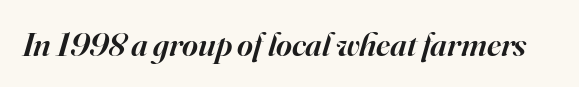
Q: Is the text bold? A: Semi-bold.
Q: Is the text italic (slanted)? A: Yes, it leans right by about 16 degrees.
Q: Is the typeface a serif or a sans-serif typeface? A: Serif.
Q: Is the text underlined? A: No.
Q: Is the spacing between letters normal or unusually wide? A: Normal.
Q: Width (condensed, normal, or wide)? A: Normal.
Q: Stroke contrast? A: High.
Q: x-height? A: Small.
Q: Monospaced? A: No.
